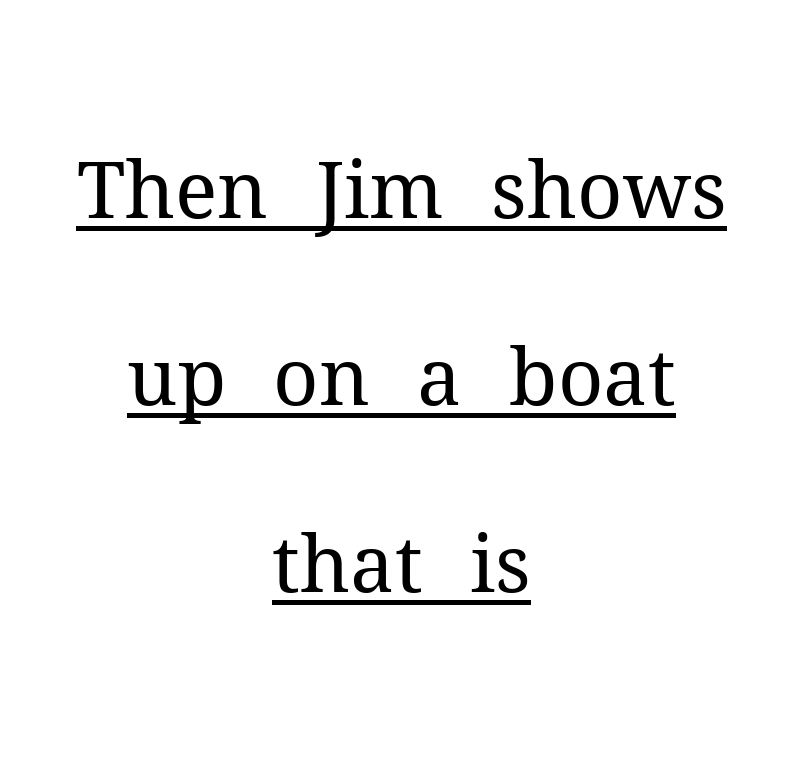
{"serif": "yes", "italic": "no", "bold": "no", "weight": "regular", "width": "normal", "stroke_contrast": "medium", "x_height": "medium", "monospaced": "no", "underline": "yes", "align": "center", "line_spacing": "loose", "line_spacing_ratio": 2.37, "letter_spacing": "normal", "letter_spacing_em": 0.0, "glyph_px": 79}
